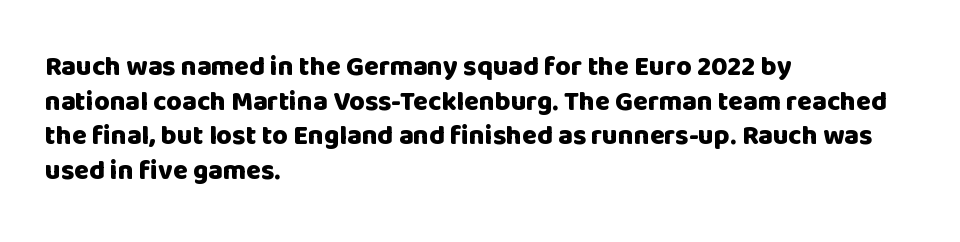
{"italic": "no", "bold": "yes", "underline": "no", "align": "left", "line_spacing": "normal", "line_spacing_ratio": 1.28, "letter_spacing": "normal", "letter_spacing_em": 0.0, "glyph_px": 27}
